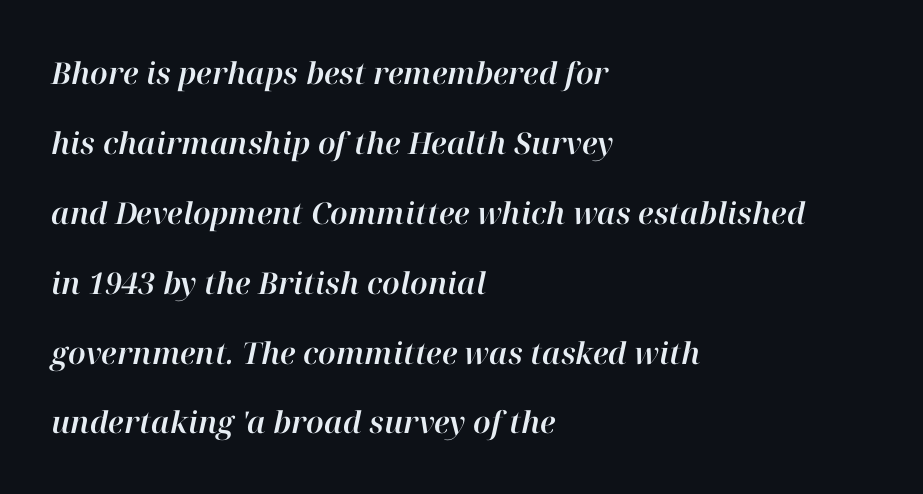
The image shows 30 px text type, italic (leaning right); set left-aligned, loose line spacing (2.33x), normal letter spacing, not underlined; high stroke contrast and a medium x-height.
